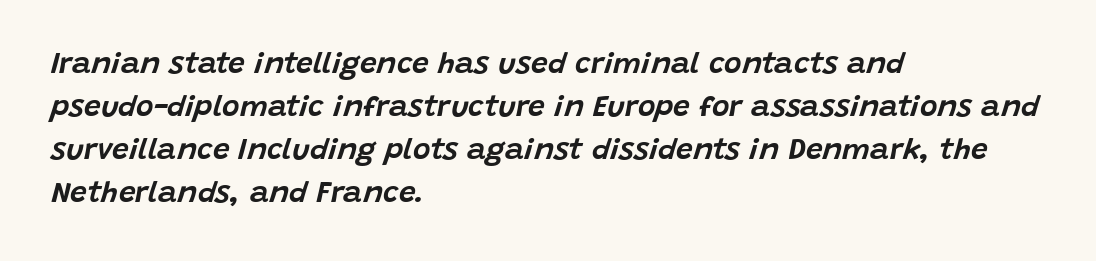
Q: Is the text italic (slanted)? A: Yes, it leans right by about 15 degrees.
Q: Is the text underlined? A: No.
Q: How is the paragraph aligned? A: Left-aligned.
Q: Is the spacing between letters normal or unusually wide? A: Normal.
Q: Is the spacing between lines tight, normal or loose? A: Normal.
Q: Width (condensed, normal, or wide)? A: Normal.
Q: Stroke contrast? A: Low.
Q: x-height? A: Large.
Q: Monospaced? A: No.
